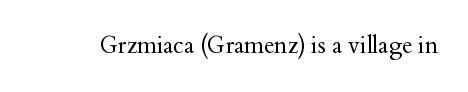
The image shows 23 px text type, upright; set normal letter spacing, not underlined.
